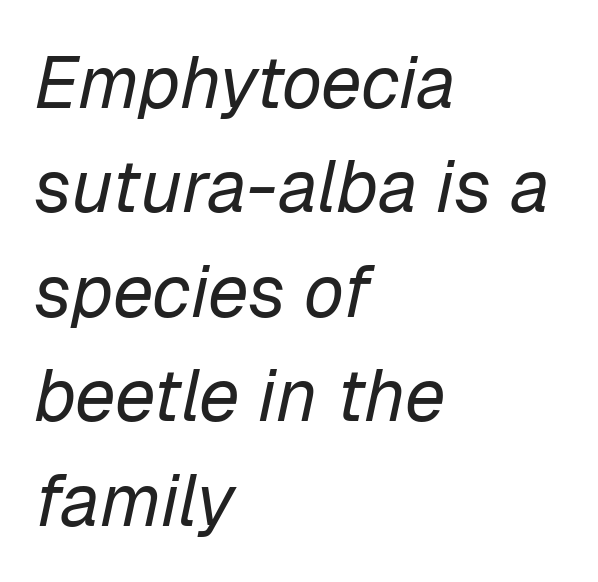
The typography opts for an oblique posture over an upright one. Does the copy run flush right? No — it runs flush left. The rendering uses natural spacing where letterforms have individual widths. Glyph-to-glyph distance matches everyday printed text.
